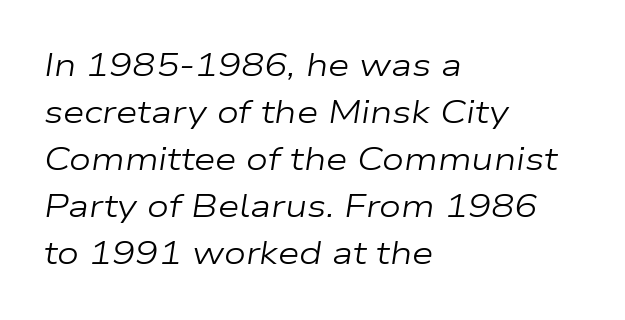
{"italic": "yes", "lean": "right", "slant_degrees": 9, "bold": "no", "weight": "regular", "width": "wide", "stroke_contrast": "low", "x_height": "medium", "monospaced": "no", "underline": "no", "align": "left", "line_spacing": "normal", "line_spacing_ratio": 1.52, "letter_spacing": "normal", "letter_spacing_em": 0.0, "glyph_px": 31}
